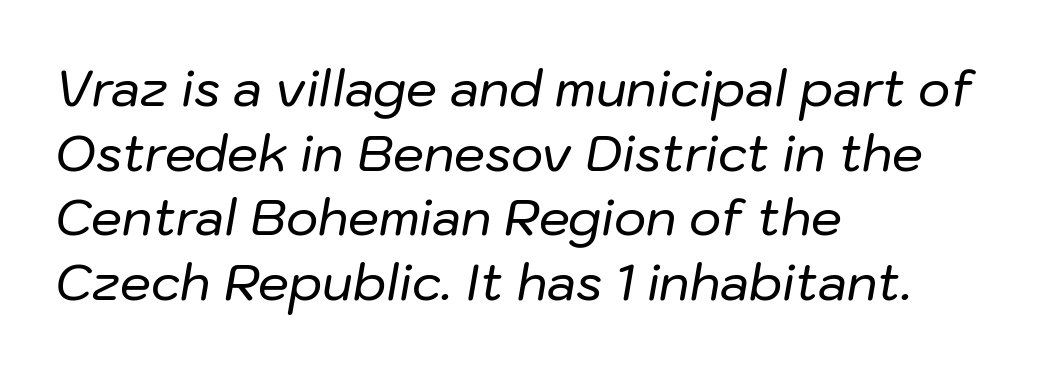
{"italic": "yes", "lean": "right", "slant_degrees": 10, "width": "normal", "stroke_contrast": "low", "x_height": "medium", "monospaced": "no", "underline": "no", "align": "left", "line_spacing": "normal", "line_spacing_ratio": 1.32, "letter_spacing": "normal", "letter_spacing_em": 0.0, "glyph_px": 49}
